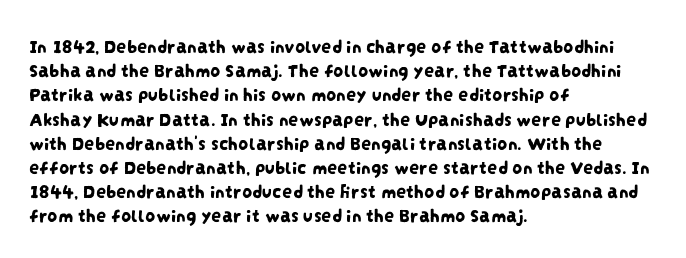
Q: Is the text underlined? A: No.
Q: How is the paragraph aligned? A: Left-aligned.
Q: Is the spacing between letters normal or unusually wide? A: Normal.
